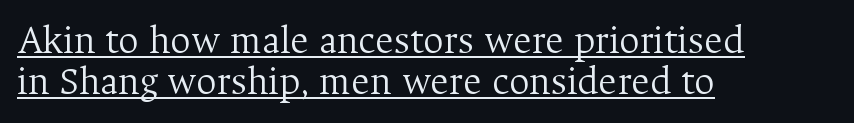
A classic flush-left, rag-right setting is used for this passage. Unbolded letterforms with no extra heft. Has an underline been added? It has. The designer went with a serif here, giving each stem small feet.
